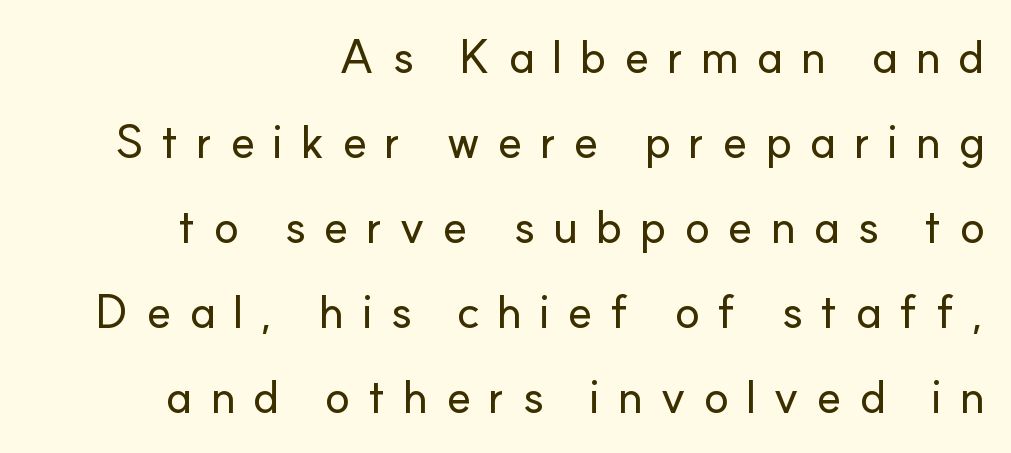
Q: Is the text italic (slanted)? A: No, it is upright.
Q: Is the typeface a serif or a sans-serif typeface? A: Sans-serif.
Q: Is the text underlined? A: No.
Q: How is the paragraph aligned? A: Right-aligned.
Q: Is the spacing between letters normal or unusually wide? A: Unusually wide.
Q: Width (condensed, normal, or wide)? A: Normal.
Q: Stroke contrast? A: Low.
Q: x-height? A: Small.
Q: Monospaced? A: No.
